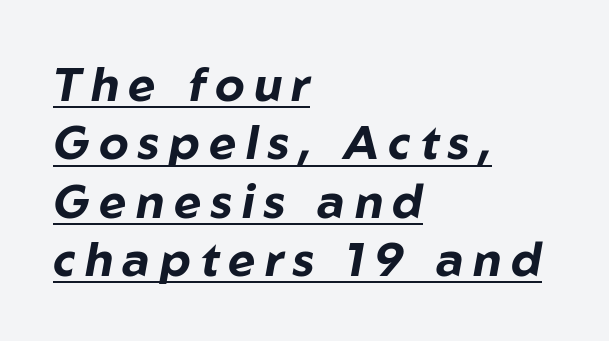
Q: Is the text bold? A: Yes.
Q: Is the text italic (slanted)? A: Yes, it leans right by about 10 degrees.
Q: Is the text underlined? A: Yes.
Q: How is the paragraph aligned? A: Left-aligned.
Q: Is the spacing between letters normal or unusually wide? A: Unusually wide.
Q: Width (condensed, normal, or wide)? A: Normal.
Q: Stroke contrast? A: Low.
Q: x-height? A: Medium.
Q: Monospaced? A: No.
